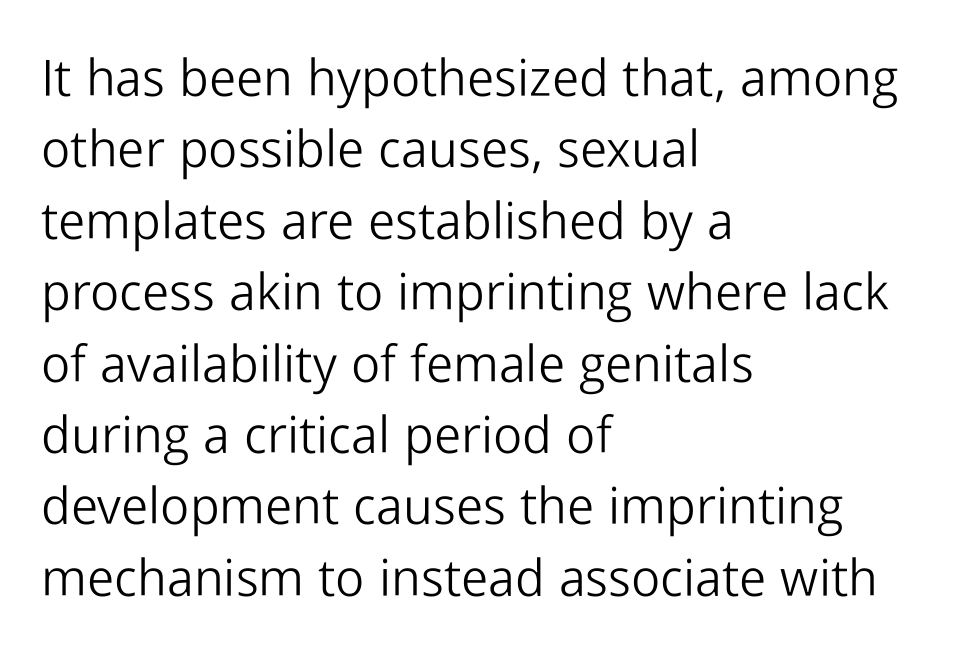
Q: Is the text bold? A: No.
Q: Is the text italic (slanted)? A: No, it is upright.
Q: Is the typeface a serif or a sans-serif typeface? A: Sans-serif.
Q: Is the text underlined? A: No.
Q: How is the paragraph aligned? A: Left-aligned.
Q: Is the spacing between letters normal or unusually wide? A: Normal.
Q: Is the spacing between lines tight, normal or loose? A: Normal.
Q: Width (condensed, normal, or wide)? A: Normal.
Q: Stroke contrast? A: Low.
Q: x-height? A: Medium.
Q: Monospaced? A: No.
